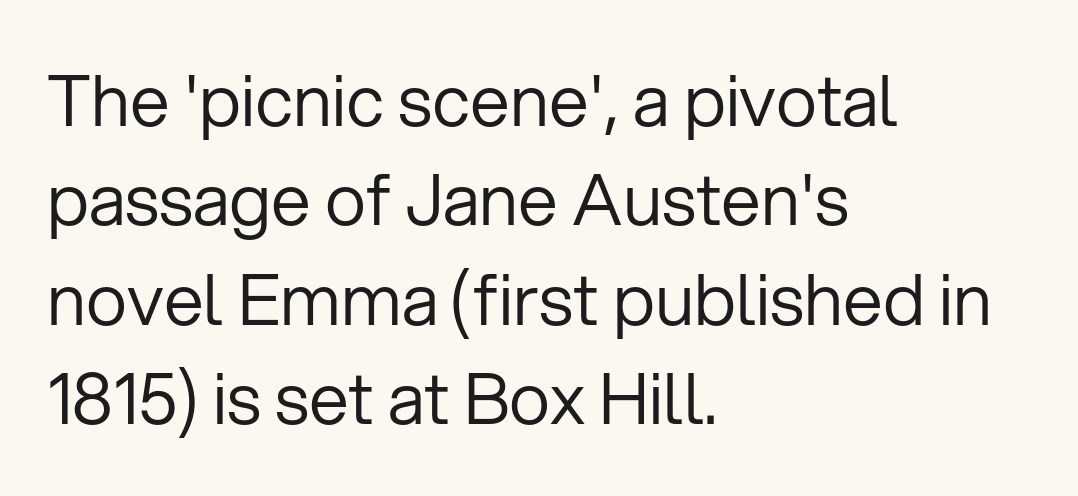
The image shows 71 px regular-weight sans-serif type, upright; set left-aligned, normal line spacing (1.4x), normal letter spacing, not underlined; low stroke contrast and a medium x-height.
